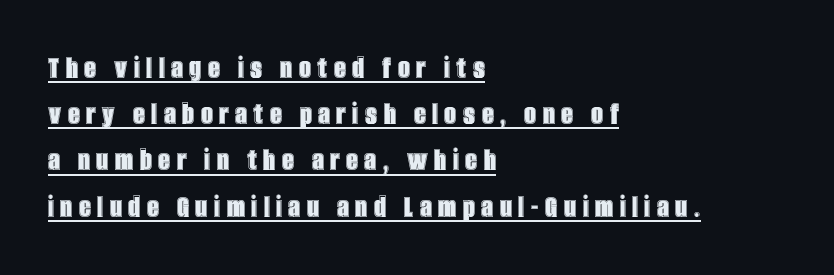
Posture: straight, roman, zero tilt. Compared with typical paragraphs, the rows here are spaced about the same. Character widths vary here, with narrow letters taking less room than wide ones. Does the copy run flush right? No — it runs flush left.
